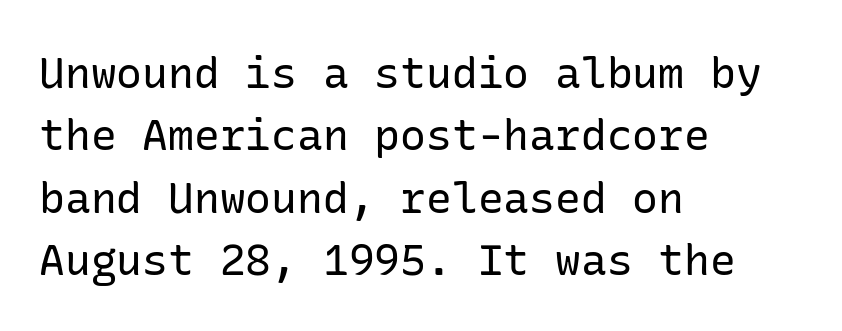
The image shows 43 px regular-weight sans-serif type, upright; set left-aligned, normal line spacing (1.45x), normal letter spacing, not underlined; low stroke contrast and a medium x-height.
